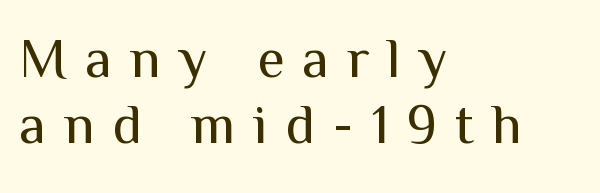
A typesetter would call this proportional, since set widths differ per character. The tracking jumps out immediately: characters are airy and widely separated. Italic? Not at all — the glyphs are vertical. You can tell from the bare stems that sans-serif type was used. Bare-footed words on every line. Stem width sits at or under what a default text font uses.
